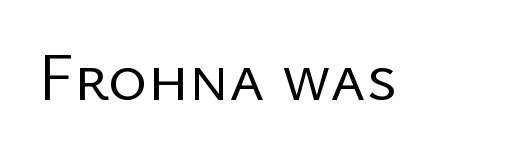
The image shows 67 px regular-weight sans-serif type, upright; set normal letter spacing, not underlined; low stroke contrast and a medium x-height.
